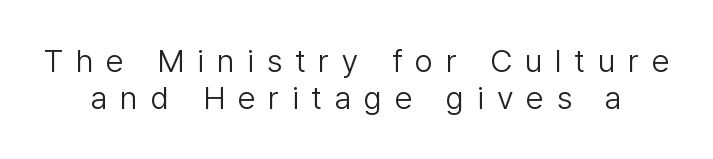
Q: Is the text bold? A: No.
Q: Is the text italic (slanted)? A: No, it is upright.
Q: Is the typeface a serif or a sans-serif typeface? A: Sans-serif.
Q: Is the text underlined? A: No.
Q: Is the spacing between letters normal or unusually wide? A: Unusually wide.
Q: Width (condensed, normal, or wide)? A: Normal.
Q: Stroke contrast? A: Low.
Q: x-height? A: Medium.
Q: Monospaced? A: No.
